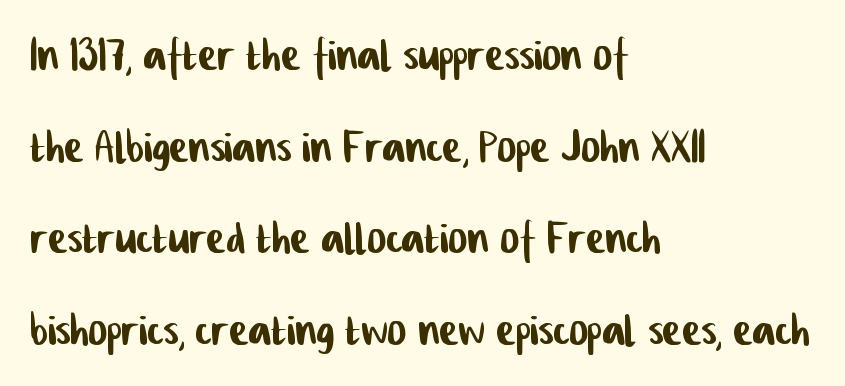
The image shows 58 px condensed sans-serif type; set left-aligned, normal line spacing (1.58x), normal letter spacing, not underlined; low stroke contrast and a medium x-height.
